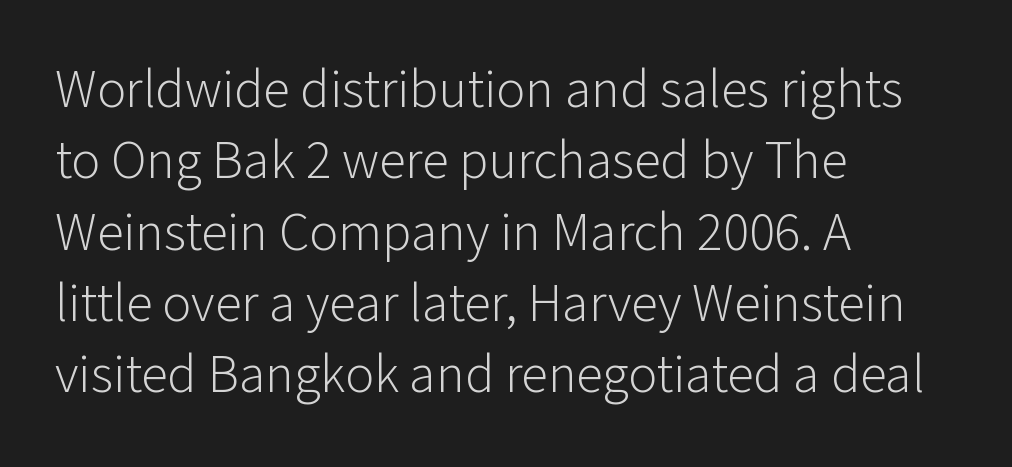
{"serif": "no", "italic": "no", "bold": "no", "weight": "light", "width": "normal", "stroke_contrast": "low", "x_height": "medium", "monospaced": "no", "underline": "no", "align": "left", "line_spacing": "normal", "line_spacing_ratio": 1.32, "letter_spacing": "normal", "letter_spacing_em": 0.0, "glyph_px": 54}
